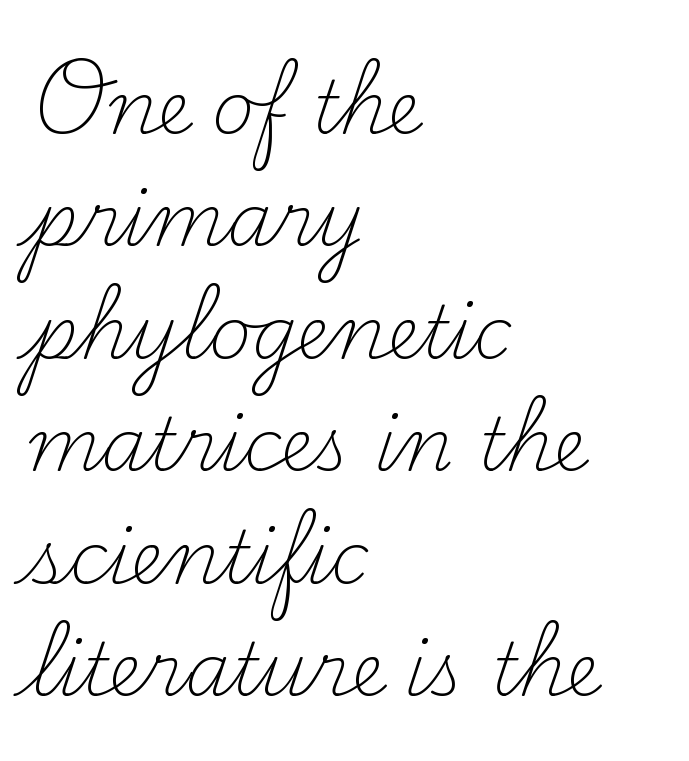
The image shows 73 px light type; set left-aligned, normal line spacing (1.54x), normal letter spacing, not underlined; medium stroke contrast and a small x-height.
